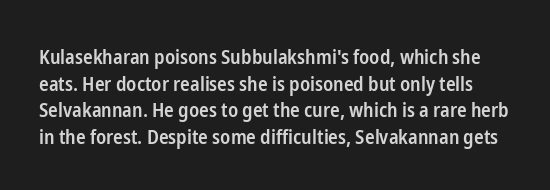
{"italic": "no", "bold": "semi", "underline": "no", "line_spacing": "normal", "line_spacing_ratio": 1.33, "letter_spacing": "normal", "letter_spacing_em": 0.0, "glyph_px": 20}
